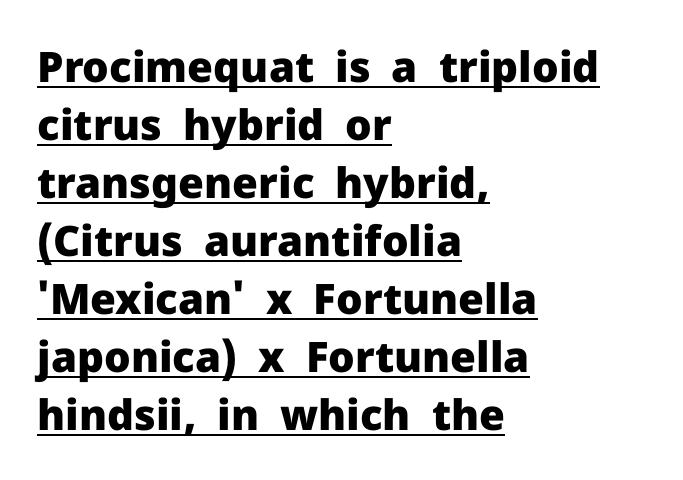
{"serif": "no", "italic": "no", "bold": "yes", "weight": "heavy", "width": "normal", "stroke_contrast": "low", "x_height": "medium", "monospaced": "no", "underline": "yes", "align": "left", "line_spacing": "normal", "line_spacing_ratio": 1.38, "letter_spacing": "normal", "letter_spacing_em": 0.0, "glyph_px": 42}
